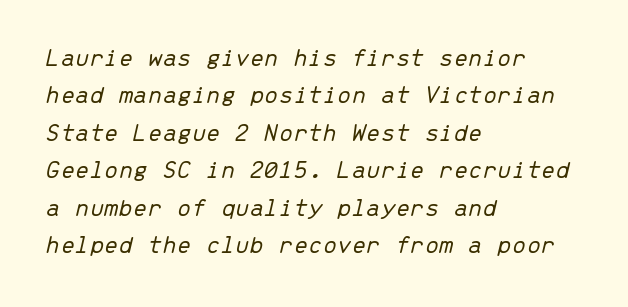
{"italic": "yes", "lean": "right", "slant_degrees": 13, "bold": "no", "underline": "no", "align": "left", "line_spacing": "normal", "line_spacing_ratio": 1.44, "letter_spacing": "normal", "letter_spacing_em": 0.0, "glyph_px": 26}
